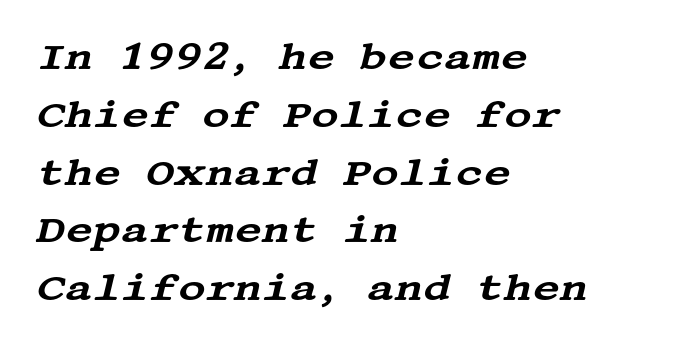
The image shows 38 px wide serif type, italic (leaning right); set left-aligned, normal line spacing (1.52x), normal letter spacing, not underlined; medium stroke contrast and a large x-height.
